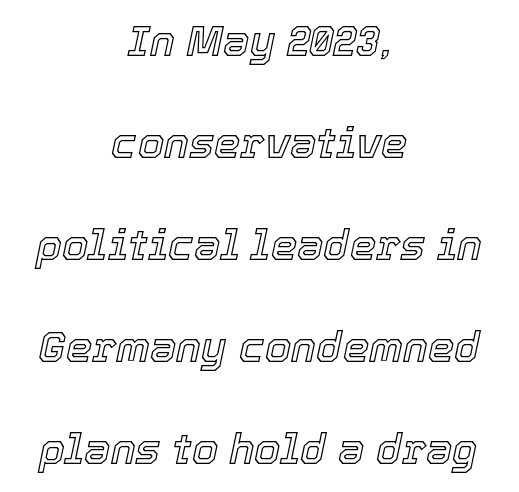
Inter-character spacing is left at the font's built-in metrics. These lines are rendered in a variable-pitch font. Each new line begins a long way beneath the previous one. Any mark beneath the type? The region is blank. This sample uses an oblique cut, with every glyph tilted off the vertical. Horizontal alignment here is central, giving a formal, balanced look.
